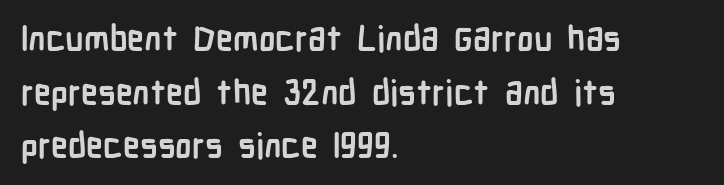
To sum up the face: it is a sans, with no serifs. Each line starts at the same left margin while the right side varies. There is no visible air inserted between adjacent glyphs. Here the designer chose a conventional face with non-uniform glyph widths. Has an underline been added? It has not.
